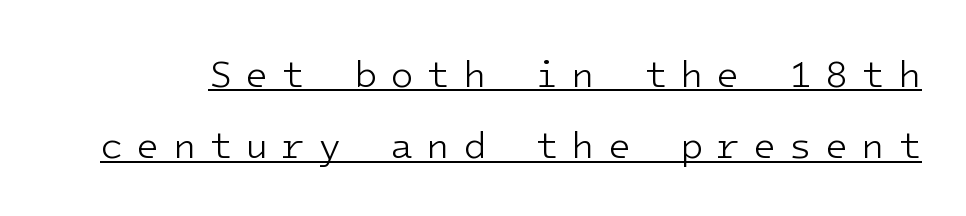
The passage shown is typed in a monospace face where columns stay perfectly aligned. Unbolded letterforms with no extra heft. Quick note: not italic, upright. A continuous stroke trails under the words, as in a hyperlink.
